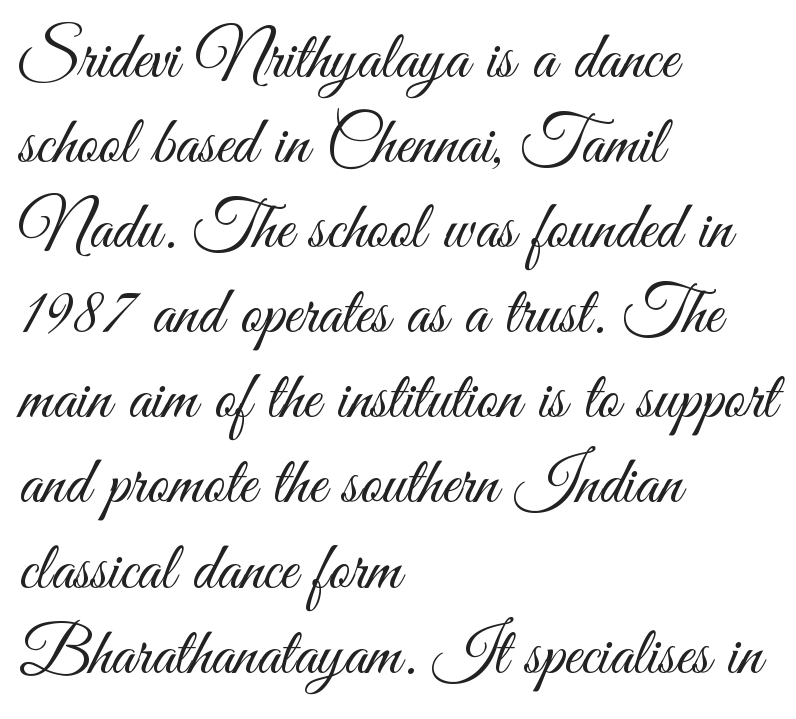
{"serif": "no", "bold": "no", "weight": "light", "width": "condensed", "stroke_contrast": "medium", "x_height": "small", "monospaced": "no", "underline": "no", "align": "left", "line_spacing": "normal", "line_spacing_ratio": 1.27, "letter_spacing": "normal", "letter_spacing_em": 0.0, "glyph_px": 67}
